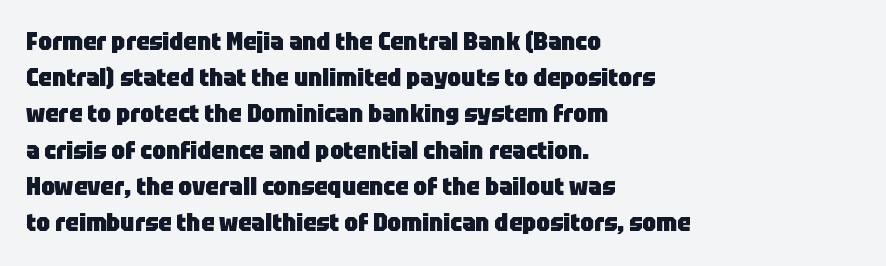
Q: Is the text bold? A: Yes.
Q: Is the text italic (slanted)? A: No, it is upright.
Q: Is the text underlined? A: No.
Q: How is the paragraph aligned? A: Left-aligned.
Q: Is the spacing between letters normal or unusually wide? A: Normal.
Q: Is the spacing between lines tight, normal or loose? A: Normal.
